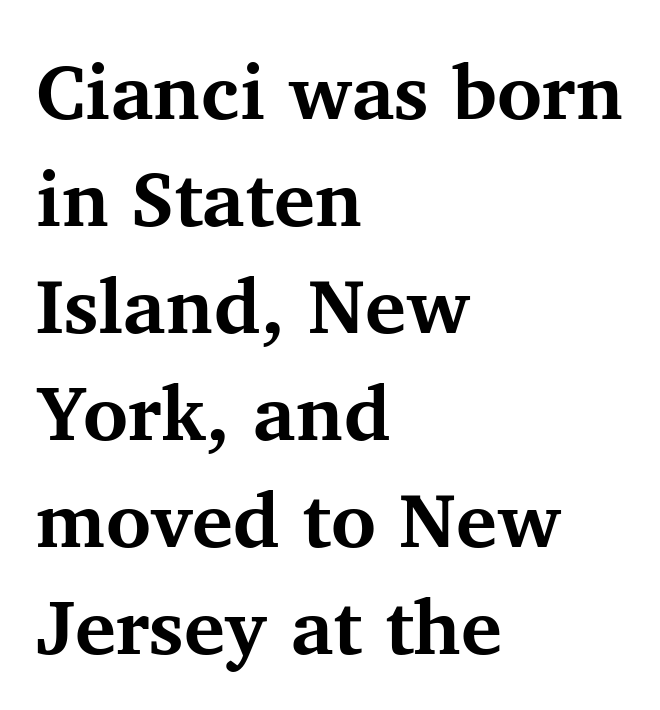
The image shows 77 px bold serif type, upright; set left-aligned, normal line spacing (1.39x), normal letter spacing, not underlined; medium stroke contrast and a medium x-height.
